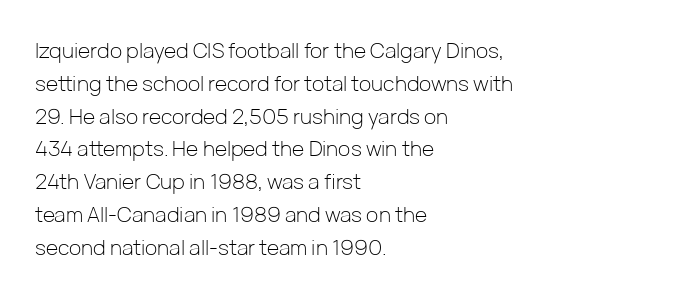
Q: Is the text bold? A: No.
Q: Is the text italic (slanted)? A: No, it is upright.
Q: Is the text underlined? A: No.
Q: How is the paragraph aligned? A: Left-aligned.
Q: Is the spacing between letters normal or unusually wide? A: Normal.
Q: Is the spacing between lines tight, normal or loose? A: Normal.
